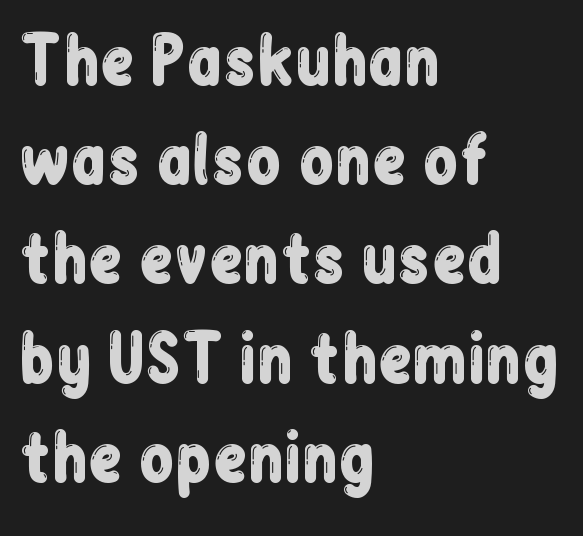
A bare baseline throughout the passage. The text was rendered using a sans face with plain stroke endings. Short note: letters normally spaced. Whoever set this chose a conventional vertical rhythm. Ascenders rise straight up at ninety degrees. Each line starts at the same left margin while the right side varies.
